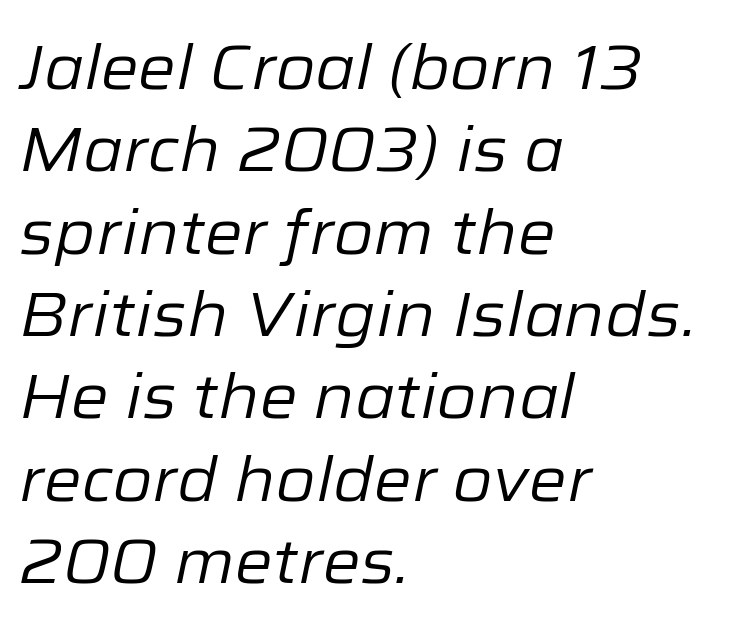
The image shows 61 px regular-weight type, italic (leaning right); set left-aligned, normal line spacing (1.35x), normal letter spacing, not underlined; low stroke contrast and a medium x-height.
